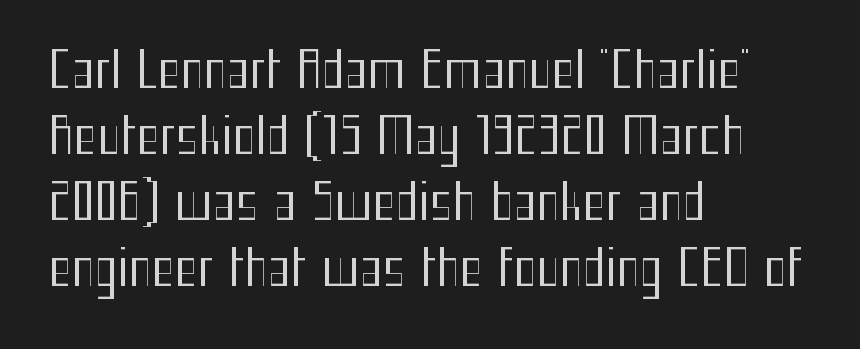
{"serif": "no", "italic": "no", "bold": "no", "weight": "regular", "width": "condensed", "stroke_contrast": "medium", "x_height": "medium", "monospaced": "no", "underline": "no", "align": "left", "line_spacing": "normal", "line_spacing_ratio": 1.35, "letter_spacing": "normal", "letter_spacing_em": 0.0, "glyph_px": 49}
